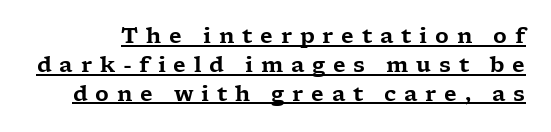
The image shows 21 px text type, upright; set normal line spacing (1.37x), unusually wide letter spacing (+0.37 em), underlined.
